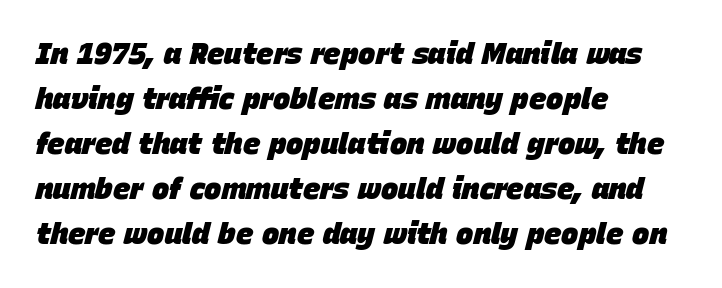
The paragraph shown leans on its left margin. The rendering uses natural spacing where letterforms have individual widths. Leading: standard. Tracking value appears to be zero — textbook default spacing.
